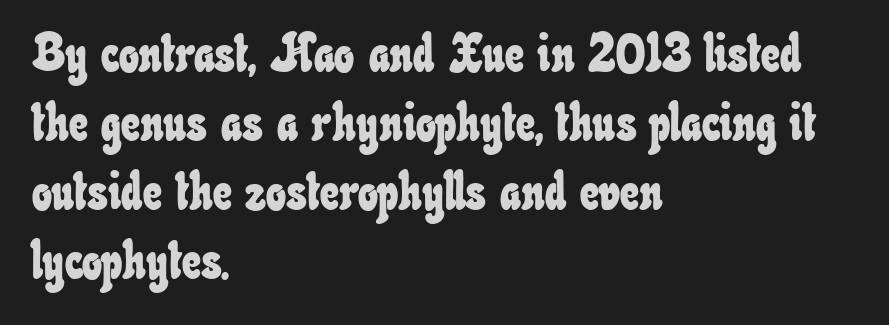
Has an underline been added? It has not. Look at the tracking — it's just the regular setting, nothing added. The rag falls on the right side of this text block. Proportional: the letters do not fall into vertical columns. These lines sit exactly where default settings would place them.
